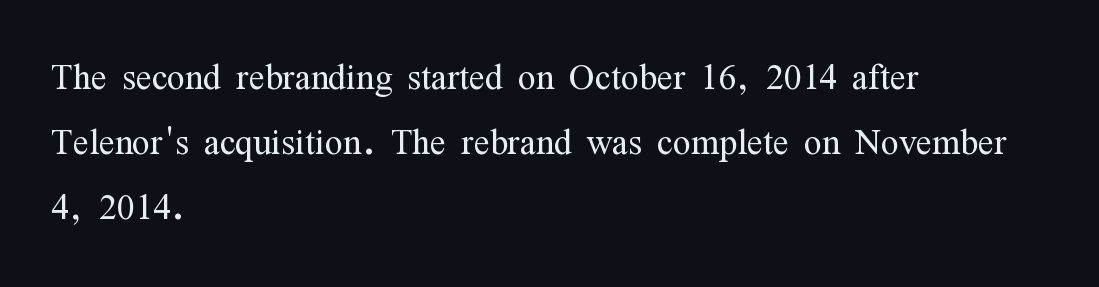
Q: Is the text bold? A: No.
Q: Is the text italic (slanted)? A: No, it is upright.
Q: Is the typeface a serif or a sans-serif typeface? A: Serif.
Q: Is the text underlined? A: No.
Q: How is the paragraph aligned? A: Left-aligned.
Q: Is the spacing between letters normal or unusually wide? A: Normal.
Q: Is the spacing between lines tight, normal or loose? A: Normal.
Q: Width (condensed, normal, or wide)? A: Condensed.
Q: Stroke contrast? A: Medium.
Q: x-height? A: Medium.
Q: Monospaced? A: No.
